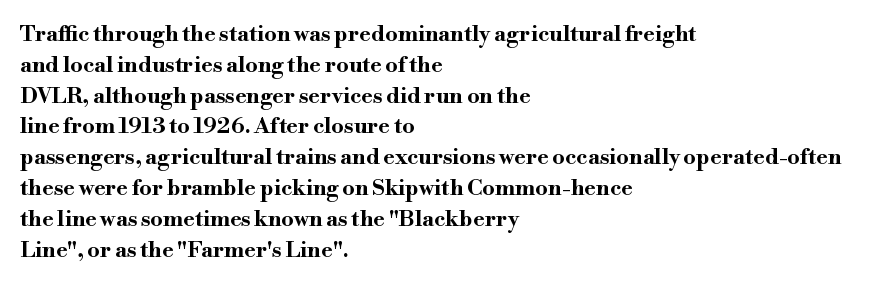
Q: Is the text bold? A: Yes.
Q: Is the text italic (slanted)? A: No, it is upright.
Q: Is the text underlined? A: No.
Q: How is the paragraph aligned? A: Left-aligned.
Q: Is the spacing between letters normal or unusually wide? A: Normal.
Q: Is the spacing between lines tight, normal or loose? A: Normal.
